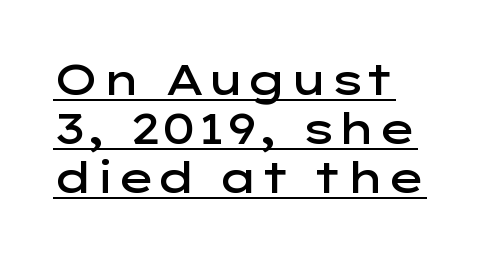
These lines are set flush left with a ragged right edge. A fair bit of extra ink — the face is semibold, not bold. Honestly, the letter spacing is just normal — you wouldn't notice it. Unlike italic type, these characters show no tilt at all. The rendering uses the underline text-decoration. Here the designer chose a conventional face with non-uniform glyph widths.
